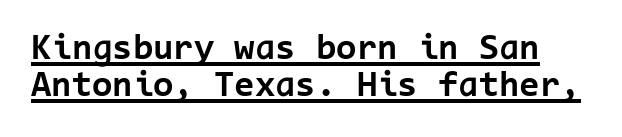
The image shows 37 px bold sans-serif type, upright, monospaced; set tight line spacing (0.99x), normal letter spacing, underlined; low stroke contrast and a medium x-height.
